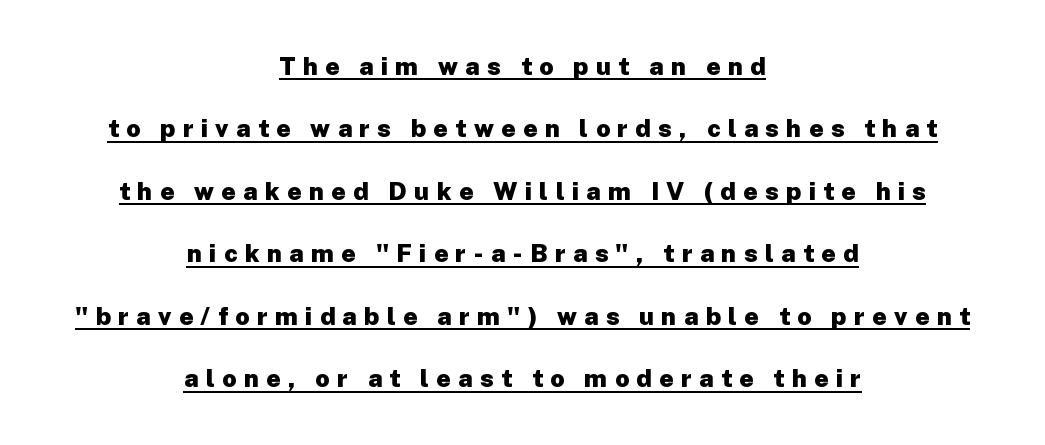
{"italic": "no", "bold": "yes", "underline": "yes", "align": "center", "line_spacing": "loose", "line_spacing_ratio": 2.5, "letter_spacing": "wide", "letter_spacing_em": 0.29, "glyph_px": 25}
